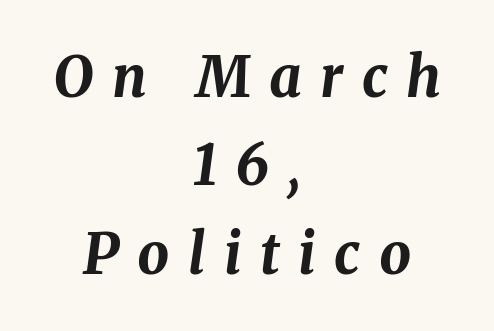
Designer's note — italics engaged. The lines sit at an ordinary, default distance from one another. The letters are spread apart with noticeably loose tracking. A clean baseline with only descenders dipping below it.
